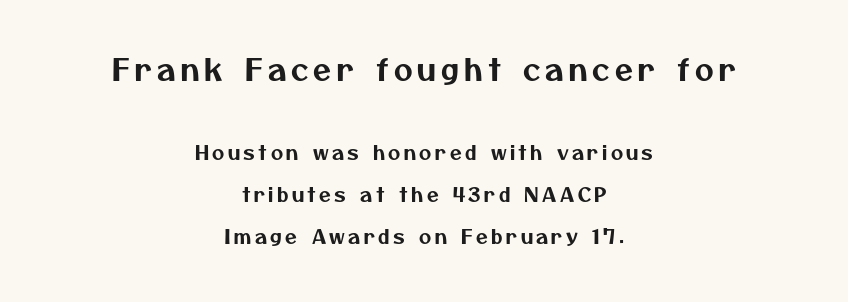
{"serif": "no", "width": "normal", "stroke_contrast": "medium", "x_height": "medium", "monospaced": "no", "underline": "no", "align": "center", "line_spacing": "loose", "line_spacing_ratio": 2.22, "larger_block": "first", "size_ratio": 1.53, "glyph_px": 29}
